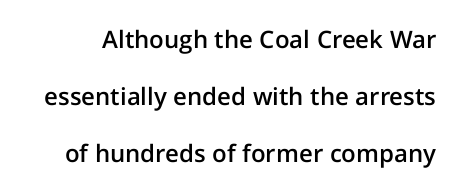
The image shows 24 px text type, upright; set loose line spacing (2.37x), normal letter spacing, not underlined.
